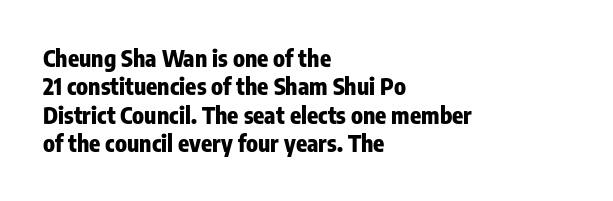
{"italic": "no", "bold": "yes", "underline": "no", "align": "left", "line_spacing_ratio": 1.23, "letter_spacing": "normal", "letter_spacing_em": 0.0, "glyph_px": 23}
